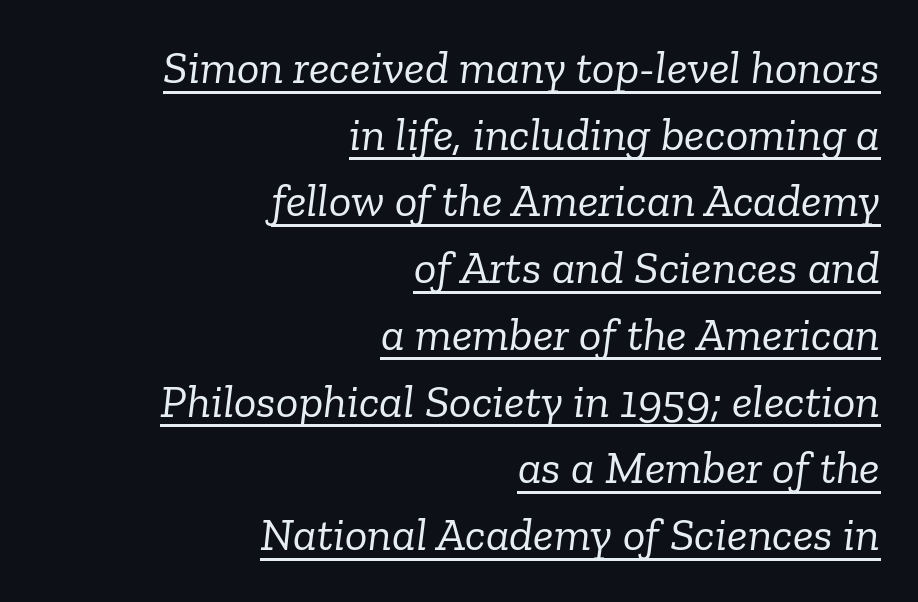
Note: serifs present on the glyphs. Here the designer chose a conventional face with non-uniform glyph widths. Quick note: interline space is typical. Characters are canted at an angle relative to the baseline's perpendicular. The letters look calm and open, with moderate or lighter stems.
